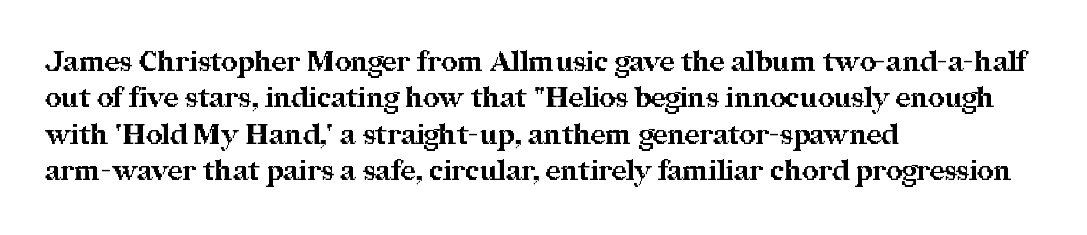
{"serif": "yes", "italic": "no", "bold": "yes", "weight": "bold", "width": "normal", "stroke_contrast": "medium", "x_height": "medium", "monospaced": "no", "underline": "no", "align": "left", "line_spacing": "normal", "line_spacing_ratio": 1.3, "letter_spacing": "normal", "letter_spacing_em": 0.0, "glyph_px": 28}
